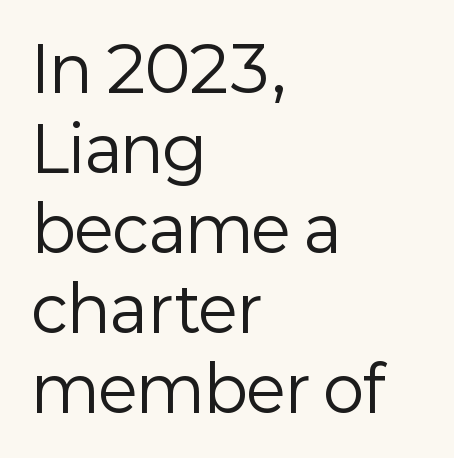
{"serif": "no", "italic": "no", "bold": "no", "weight": "regular", "width": "normal", "stroke_contrast": "low", "x_height": "medium", "monospaced": "no", "underline": "no", "align": "left", "line_spacing": "normal", "line_spacing_ratio": 1.29, "letter_spacing": "normal", "letter_spacing_em": 0.0, "glyph_px": 62}
